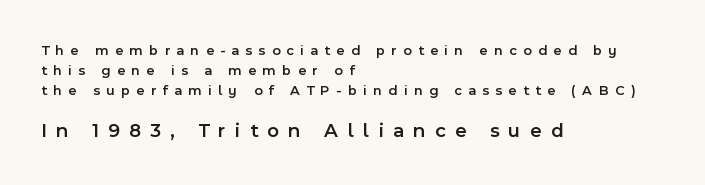
The image shows 20 px text type, upright; set left-aligned, normal line spacing (1.43x), unusually wide letter spacing (+0.46 em), not underlined; the second (bottom) block is 1.43x larger.
